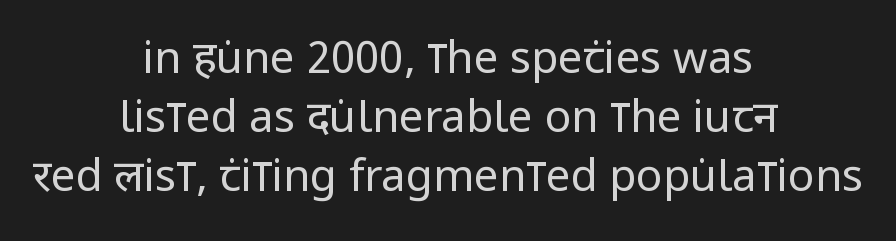
Nothing sits at the stroke ends, so this counts as sans-serif. Spacing verdict: proportional, widths tailored to each character. The glyphs are unaccompanied by any horizontal stroke below them. The type sits square on the baseline with zero lean. The letters sit at their default tracking, neither squeezed nor spread.
